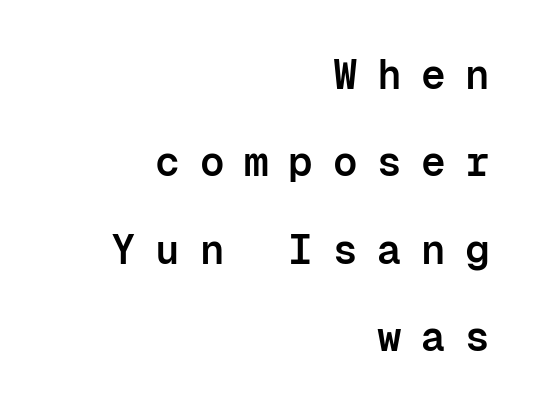
{"serif": "no", "italic": "no", "bold": "semi", "weight": "semibold", "width": "normal", "stroke_contrast": "low", "x_height": "medium", "monospaced": "yes", "underline": "no", "align": "right", "line_spacing": "loose", "line_spacing_ratio": 2.13, "letter_spacing": "wide", "letter_spacing_em": 0.48, "glyph_px": 41}
